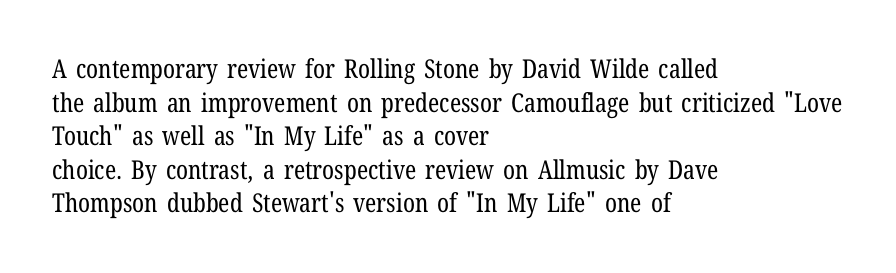
Q: Is the text bold? A: No.
Q: Is the text italic (slanted)? A: No, it is upright.
Q: Is the text underlined? A: No.
Q: How is the paragraph aligned? A: Left-aligned.
Q: Is the spacing between letters normal or unusually wide? A: Normal.
Q: Is the spacing between lines tight, normal or loose? A: Normal.
